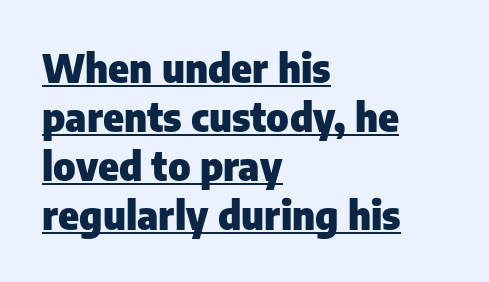
Typesetter's note: full bold, strokes at maximum text heaviness. Tall strokes in this sample are plumb rather than angled. Reading down the column, the eye jumps a familiar distance to each next line. The rendering uses natural spacing where letterforms have individual widths. A typesetter would call this zero additional tracking.
